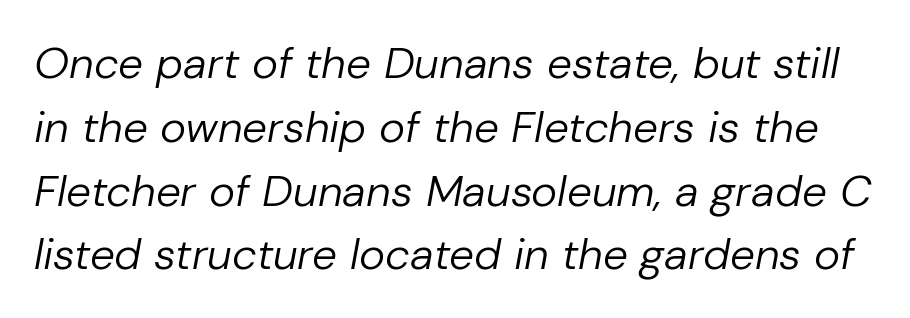
Q: Is the text bold? A: No.
Q: Is the text italic (slanted)? A: Yes, it leans right by about 10 degrees.
Q: Is the text underlined? A: No.
Q: Is the spacing between letters normal or unusually wide? A: Normal.
Q: Is the spacing between lines tight, normal or loose? A: Normal.
Q: Width (condensed, normal, or wide)? A: Normal.
Q: Stroke contrast? A: Low.
Q: x-height? A: Medium.
Q: Monospaced? A: No.
